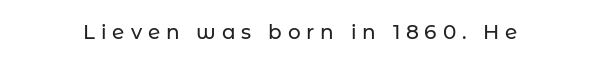
Is there any slant? The stems are plumb. Substantial extra tracking has been applied to these lines. Quick note: underline off.
